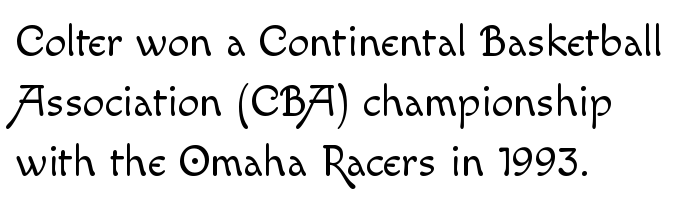
The type is set solid horizontally, with unmodified tracking. Vertically, the passage feels balanced, rows spaced as you'd expect. The face used here is proportionally spaced, like ordinary book or web type. Stems here are at most as thick as an everyday book face. Does the copy run flush right? No — it runs flush left.
